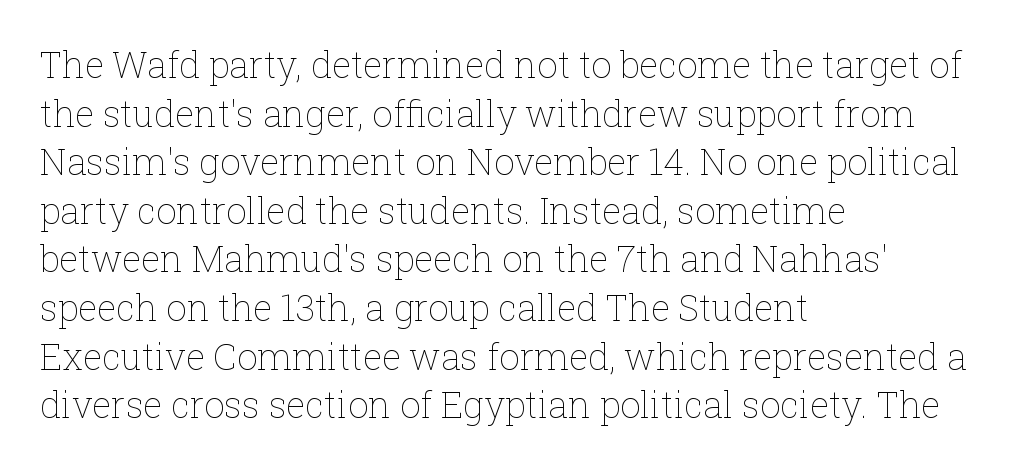
The image shows 36 px thin type, upright; set left-aligned, normal line spacing (1.35x), normal letter spacing, not underlined; low stroke contrast and a medium x-height.
